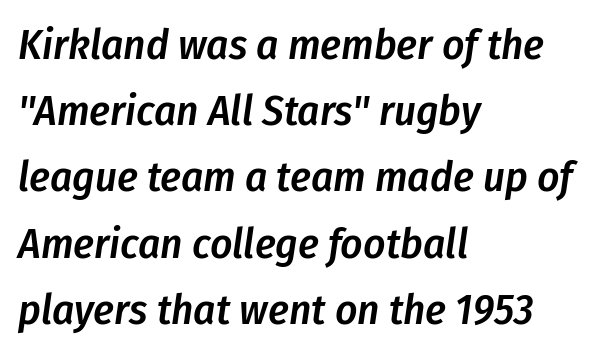
{"italic": "yes", "lean": "right", "slant_degrees": 8, "bold": "semi", "weight": "semibold", "width": "condensed", "stroke_contrast": "low", "x_height": "medium", "monospaced": "no", "underline": "no", "align": "left", "line_spacing": "normal", "line_spacing_ratio": 1.54, "letter_spacing": "normal", "letter_spacing_em": 0.0, "glyph_px": 43}
